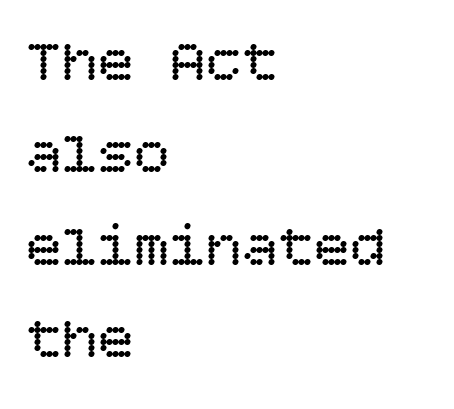
{"italic": "no", "bold": "no", "weight": "regular", "width": "normal", "stroke_contrast": "low", "x_height": "large", "underline": "no", "align": "left", "line_spacing": "normal", "line_spacing_ratio": 1.54, "letter_spacing": "normal", "letter_spacing_em": 0.0, "glyph_px": 60}
